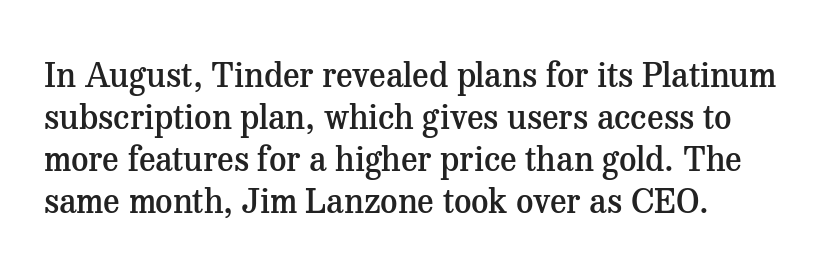
The image shows 34 px semibold serif type, upright; set left-aligned, line spacing 1.24x, normal letter spacing, not underlined; medium stroke contrast and a medium x-height.
